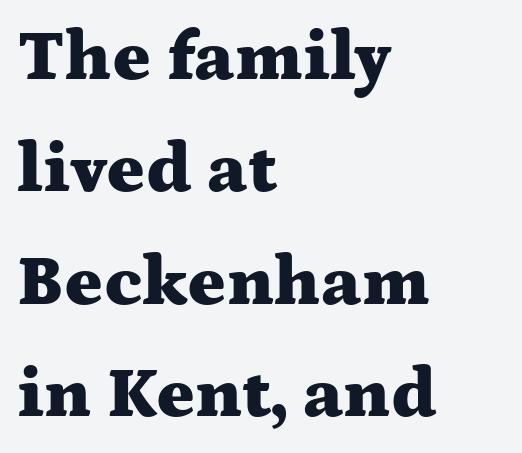
How heavy is the stroke? Heavy — this is a bold. The strip under each line holds only bare page. Does the lettering tilt? It doesn't — this is upright. The face used here is proportionally spaced, like ordinary book or web type. Honestly, the row spacing looks completely unremarkable. These lines are set flush left with a ragged right edge.
